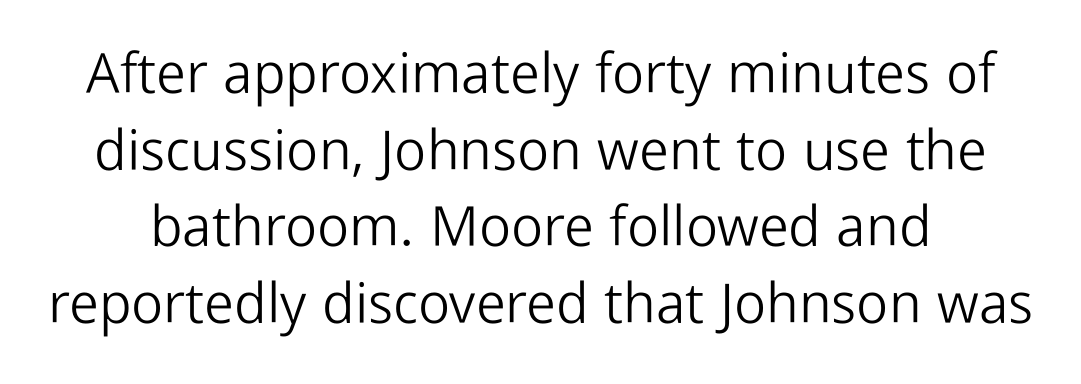
The image shows 56 px light sans-serif type, upright; set normal line spacing (1.37x), normal letter spacing, not underlined; low stroke contrast and a medium x-height.
